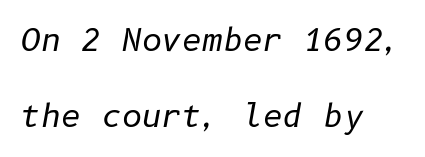
There's an unmistakable incline to the writing here. These lines keep a tight, regular rhythm from letter to letter. One glance says open: line gaps are wider than usual. Caption: face not bold, strokes unweighted. Check the space under the baseline: it is left empty. Typeset ragged right — the left edge is the straight one.
